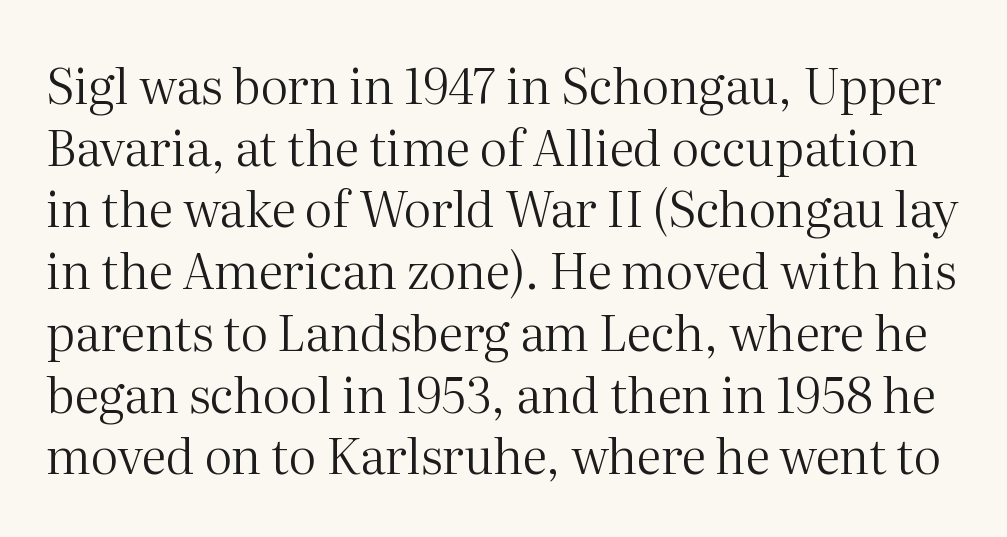
The image shows 49 px regular-weight serif type, upright; set normal line spacing (1.26x), normal letter spacing, not underlined; medium stroke contrast and a medium x-height.
